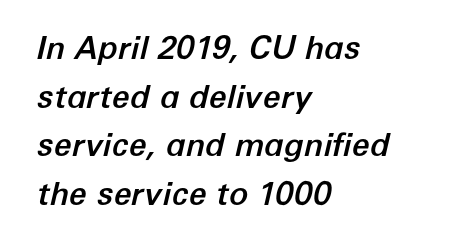
Q: Is the text italic (slanted)? A: Yes, it leans right by about 12 degrees.
Q: Is the text underlined? A: No.
Q: How is the paragraph aligned? A: Left-aligned.
Q: Is the spacing between letters normal or unusually wide? A: Normal.
Q: Is the spacing between lines tight, normal or loose? A: Normal.
Q: Width (condensed, normal, or wide)? A: Normal.
Q: Stroke contrast? A: Low.
Q: x-height? A: Medium.
Q: Monospaced? A: No.
